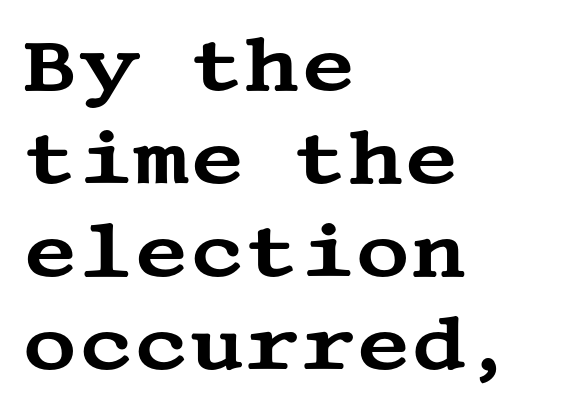
The image shows 75 px wide serif type, upright; set left-aligned, line spacing 1.24x, normal letter spacing, not underlined; medium stroke contrast and a large x-height.
